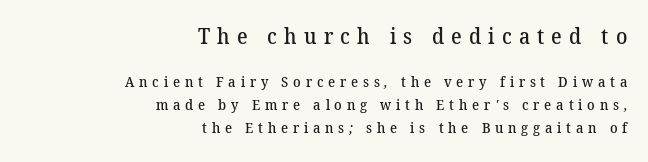
The line-height multiplier appears to be the usual default. Line ends are locked; line starts wander. Between these two stacked blocks, the higher one wins on size. This is the in-between weight designers call semibold or demi. Descenders are the only things crossing below the line.
